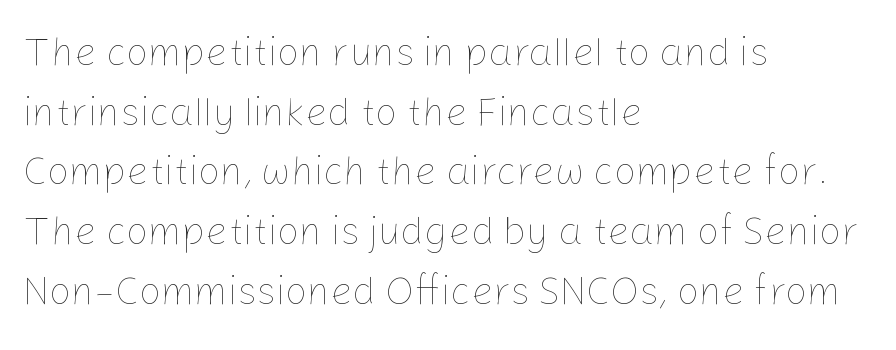
Q: Is the text bold? A: No.
Q: Is the text italic (slanted)? A: No, it is upright.
Q: Is the text underlined? A: No.
Q: How is the paragraph aligned? A: Left-aligned.
Q: Is the spacing between letters normal or unusually wide? A: Normal.
Q: Is the spacing between lines tight, normal or loose? A: Normal.
Q: Width (condensed, normal, or wide)? A: Normal.
Q: Stroke contrast? A: Low.
Q: x-height? A: Medium.
Q: Monospaced? A: No.
